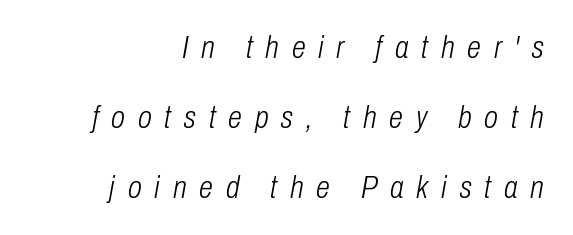
The passage shown is not underscored anywhere. Horizontal bands of white between lines are thick stripes. The letterforms sit at book weight or below. The line texture is sparse and dotted thanks to wide tracking. Yep, that's italic — everything's leaning.
